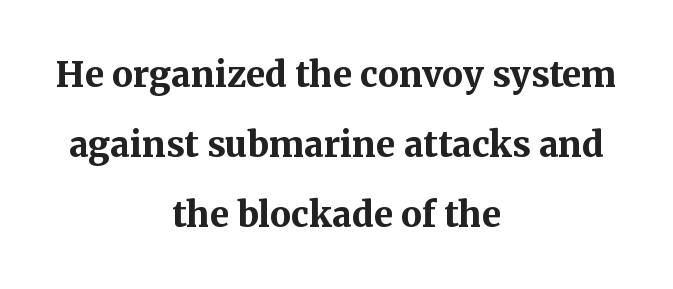
The image shows 35 px bold serif type, upright; set centered, loose line spacing (2.0x), normal letter spacing, not underlined; medium stroke contrast and a medium x-height.
